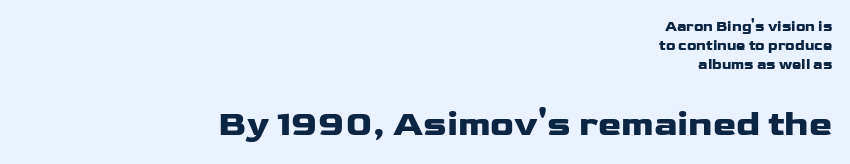
Q: Is the text bold? A: Yes.
Q: Is the text italic (slanted)? A: No, it is upright.
Q: Is the typeface a serif or a sans-serif typeface? A: Sans-serif.
Q: Is the text underlined? A: No.
Q: How is the paragraph aligned? A: Right-aligned.
Q: Is the spacing between letters normal or unusually wide? A: Normal.
Q: Is the spacing between lines tight, normal or loose? A: Normal.
Q: Which block of text is set in a larger size, the first (top) or the second (bottom)? A: The second (bottom) one.
Q: Width (condensed, normal, or wide)? A: Wide.
Q: Stroke contrast? A: Low.
Q: x-height? A: Medium.
Q: Monospaced? A: No.
